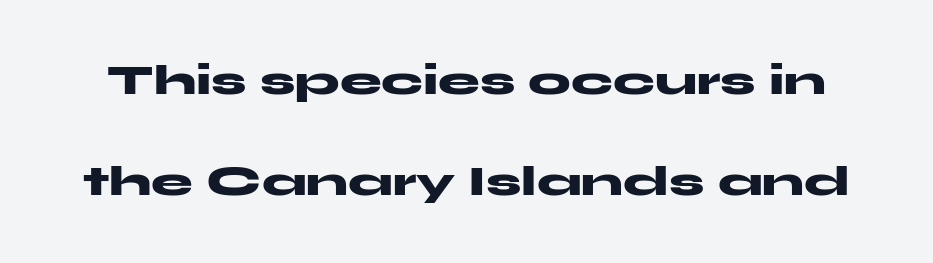
Chunky letters — that's bold for sure. The string is rendered with underlining switched off. Each letter keeps its own natural width here, so spacing adapts to shape. Nope, no serifs anywhere on these letters.
